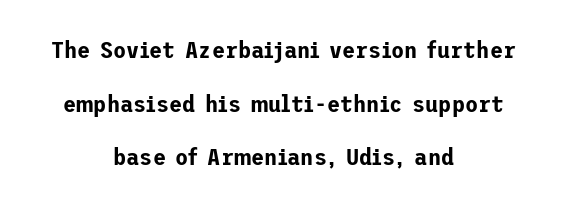
{"italic": "no", "underline": "no", "align": "center", "line_spacing": "loose", "line_spacing_ratio": 2.23, "letter_spacing": "normal", "letter_spacing_em": 0.0, "glyph_px": 24}
